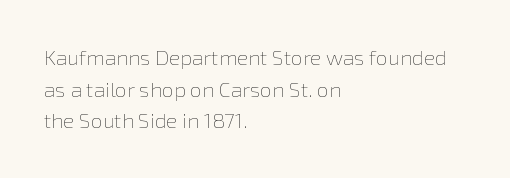
Q: Is the text bold? A: No.
Q: Is the text italic (slanted)? A: No, it is upright.
Q: Is the text underlined? A: No.
Q: How is the paragraph aligned? A: Left-aligned.
Q: Is the spacing between letters normal or unusually wide? A: Normal.
Q: Is the spacing between lines tight, normal or loose? A: Normal.
